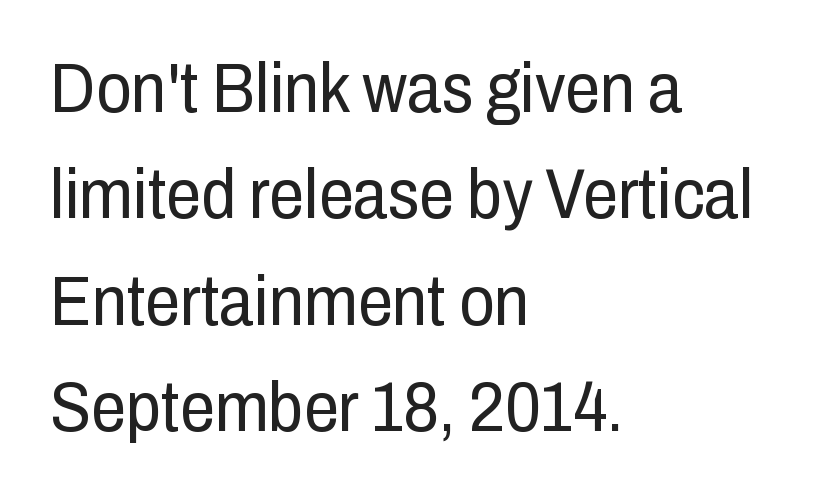
{"serif": "no", "italic": "no", "bold": "no", "weight": "regular", "width": "condensed", "stroke_contrast": "low", "x_height": "medium", "monospaced": "no", "underline": "no", "align": "left", "line_spacing": "normal", "line_spacing_ratio": 1.52, "letter_spacing": "normal", "letter_spacing_em": 0.0, "glyph_px": 70}
